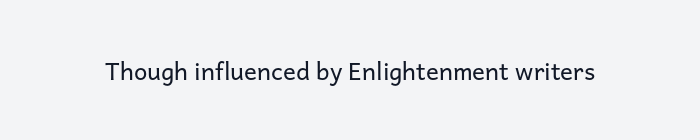
{"italic": "no", "bold": "no", "underline": "no", "letter_spacing": "normal", "letter_spacing_em": 0.0, "glyph_px": 24}
